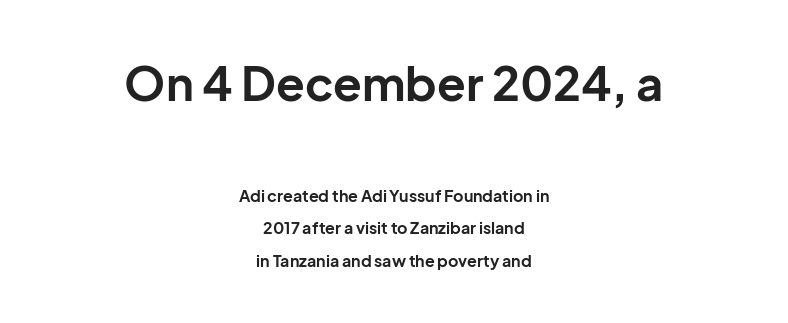
The image shows 47 px bold sans-serif type, upright; set centered, loose line spacing (2.03x), normal letter spacing, not underlined; the first (top) block is 2.94x larger; low stroke contrast and a medium x-height.
